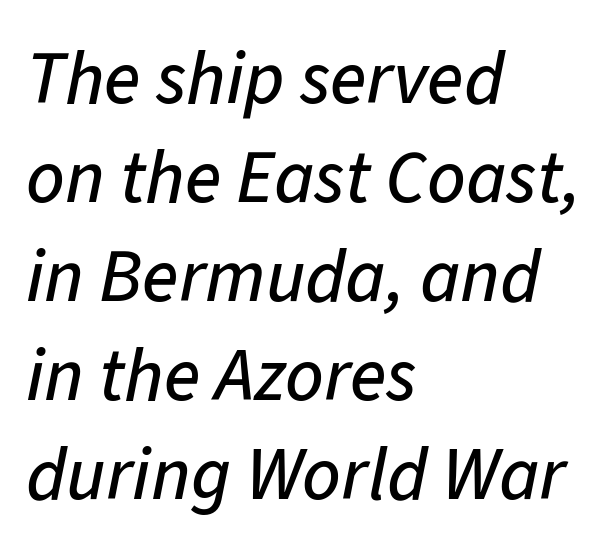
Caption: standard tracking, unaltered. A typesetter would call this proportional, since set widths differ per character. Each row of text sits above clean, open space. Slanted lettering throughout. Leftover space on each line is placed entirely after the last word.
